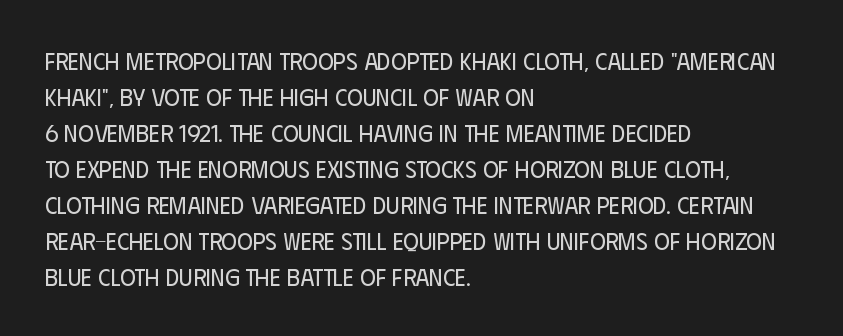
{"italic": "no", "bold": "no", "underline": "no", "align": "left", "line_spacing": "normal", "line_spacing_ratio": 1.5, "letter_spacing": "normal", "letter_spacing_em": 0.0, "glyph_px": 24}
